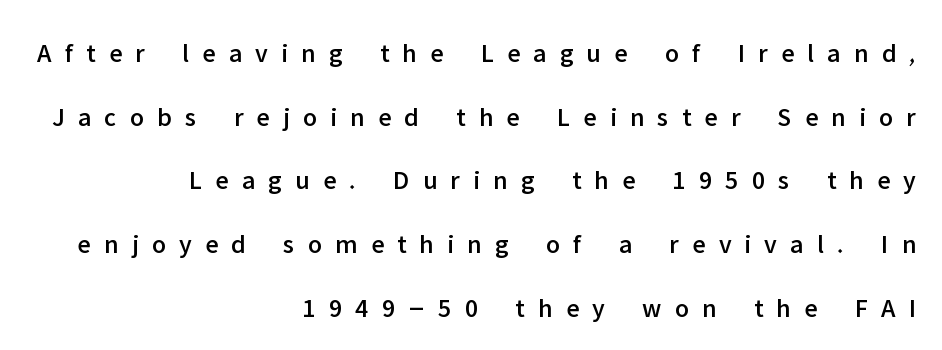
Q: Is the text italic (slanted)? A: No, it is upright.
Q: Is the text underlined? A: No.
Q: How is the paragraph aligned? A: Right-aligned.
Q: Is the spacing between letters normal or unusually wide? A: Unusually wide.
Q: Is the spacing between lines tight, normal or loose? A: Loose.
